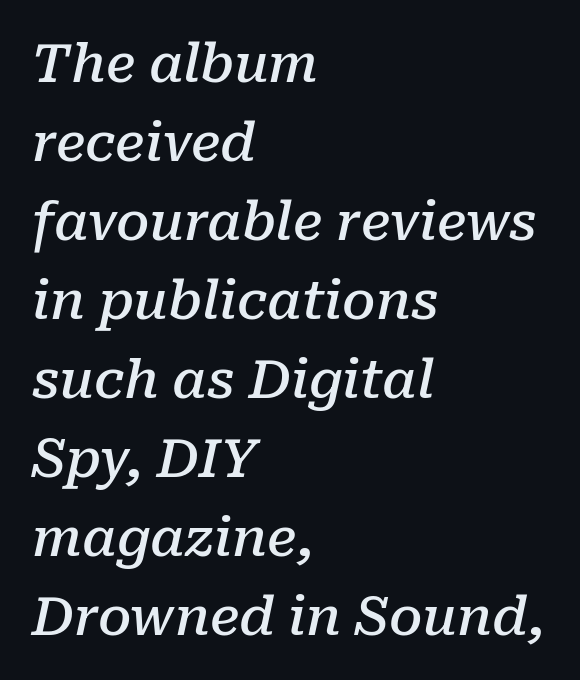
Q: Is the text bold? A: Semi-bold.
Q: Is the text italic (slanted)? A: Yes, it leans right by about 10 degrees.
Q: Is the typeface a serif or a sans-serif typeface? A: Serif.
Q: Is the text underlined? A: No.
Q: How is the paragraph aligned? A: Left-aligned.
Q: Is the spacing between letters normal or unusually wide? A: Normal.
Q: Is the spacing between lines tight, normal or loose? A: Normal.
Q: Width (condensed, normal, or wide)? A: Normal.
Q: Stroke contrast? A: Low.
Q: x-height? A: Medium.
Q: Monospaced? A: No.
